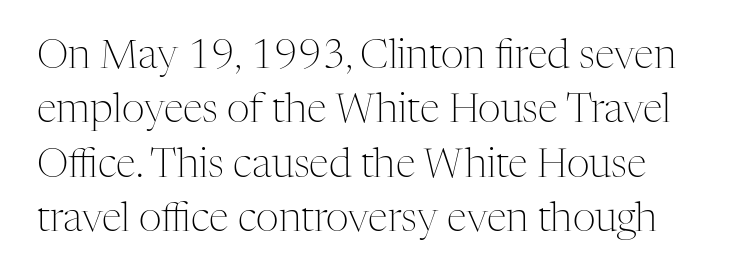
{"serif": "yes", "italic": "no", "bold": "no", "weight": "light", "width": "normal", "stroke_contrast": "medium", "x_height": "medium", "monospaced": "no", "underline": "no", "align": "left", "line_spacing": "normal", "line_spacing_ratio": 1.36, "letter_spacing": "normal", "letter_spacing_em": 0.0, "glyph_px": 40}
